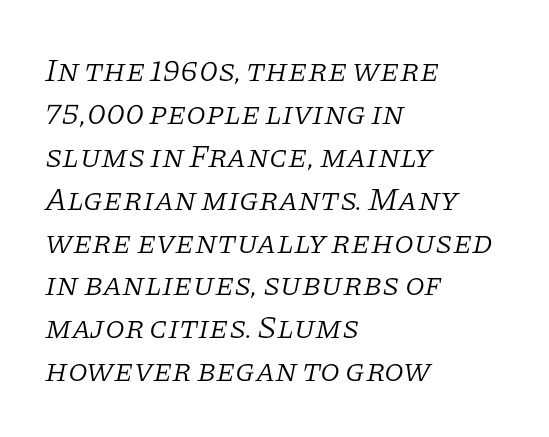
Q: Is the text bold? A: No.
Q: Is the text italic (slanted)? A: Yes, it leans right by about 11 degrees.
Q: Is the typeface a serif or a sans-serif typeface? A: Serif.
Q: Is the text underlined? A: No.
Q: How is the paragraph aligned? A: Left-aligned.
Q: Is the spacing between letters normal or unusually wide? A: Normal.
Q: Is the spacing between lines tight, normal or loose? A: Normal.
Q: Width (condensed, normal, or wide)? A: Normal.
Q: Stroke contrast? A: Low.
Q: x-height? A: Large.
Q: Monospaced? A: No.
